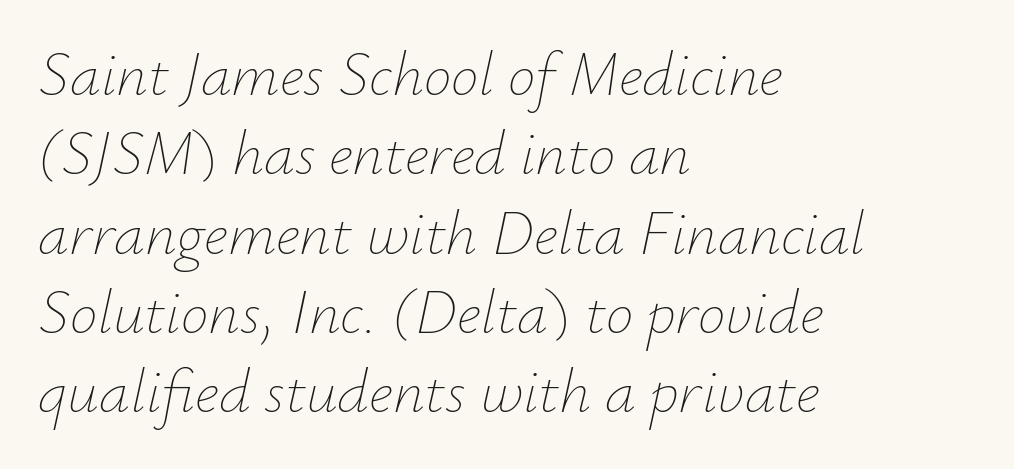
{"italic": "yes", "lean": "right", "slant_degrees": 12, "bold": "no", "weight": "thin", "width": "normal", "stroke_contrast": "low", "x_height": "small", "monospaced": "no", "underline": "no", "align": "left", "line_spacing": "normal", "line_spacing_ratio": 1.28, "letter_spacing": "normal", "letter_spacing_em": 0.0, "glyph_px": 62}
